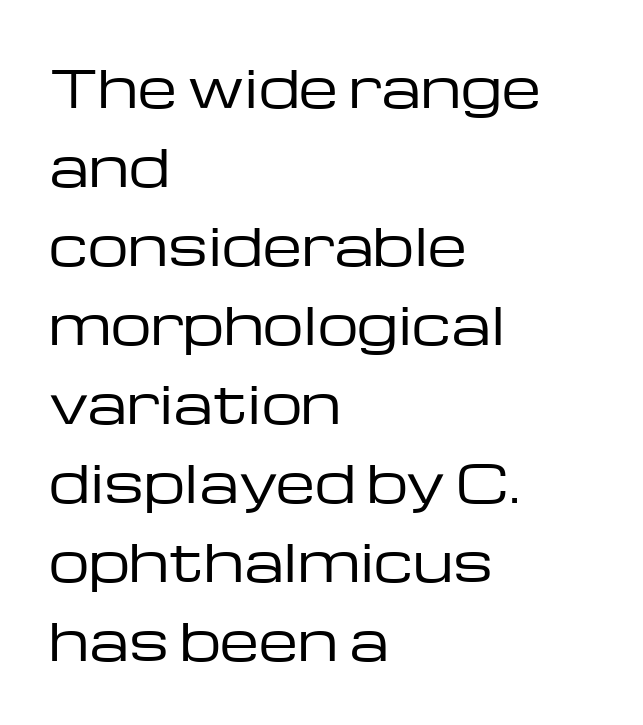
{"serif": "no", "italic": "no", "bold": "no", "weight": "regular", "width": "wide", "stroke_contrast": "low", "x_height": "medium", "monospaced": "no", "underline": "no", "align": "left", "line_spacing": "normal", "line_spacing_ratio": 1.55, "letter_spacing": "normal", "letter_spacing_em": 0.0, "glyph_px": 51}
